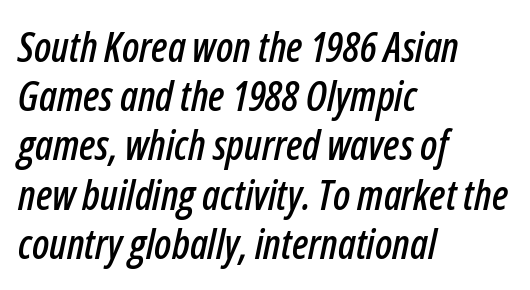
{"italic": "yes", "lean": "right", "slant_degrees": 12, "width": "condensed", "stroke_contrast": "low", "x_height": "medium", "monospaced": "no", "underline": "no", "align": "left", "line_spacing_ratio": 1.2, "letter_spacing": "normal", "letter_spacing_em": 0.0, "glyph_px": 41}
